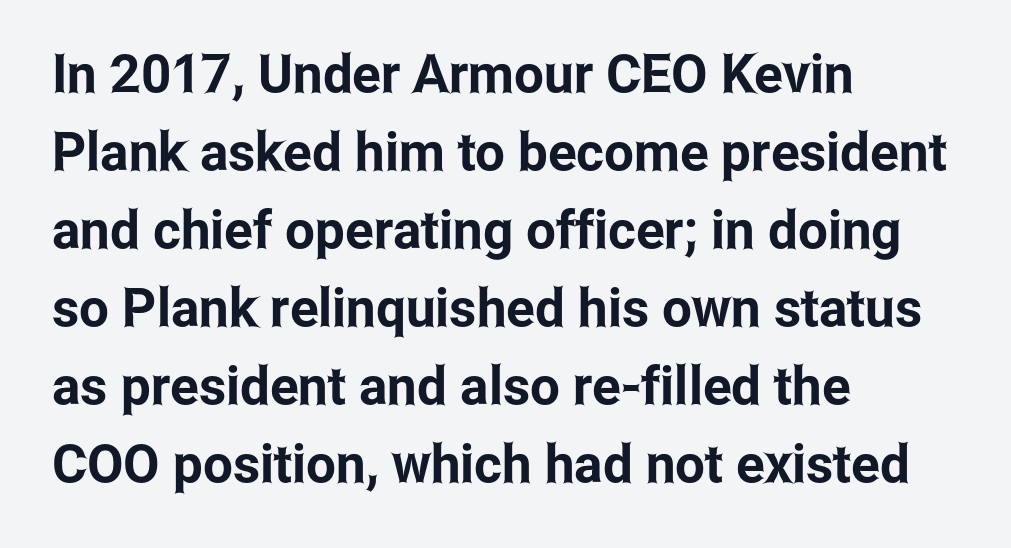
{"serif": "no", "italic": "no", "width": "condensed", "stroke_contrast": "low", "x_height": "medium", "monospaced": "no", "underline": "no", "align": "left", "line_spacing": "normal", "line_spacing_ratio": 1.47, "letter_spacing": "normal", "letter_spacing_em": 0.0, "glyph_px": 53}
